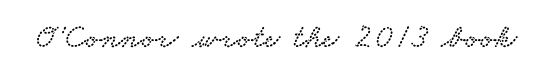
Q: Is the text underlined? A: No.
Q: Is the spacing between letters normal or unusually wide? A: Normal.
Q: Width (condensed, normal, or wide)? A: Wide.
Q: Stroke contrast? A: Low.
Q: x-height? A: Small.
Q: Monospaced? A: No.
